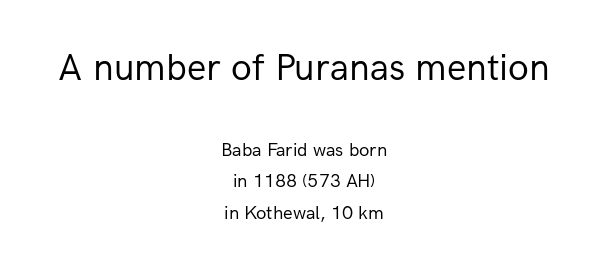
Tracking value appears to be zero — textbook default spacing. Nothing sits at the stroke ends, so this counts as sans-serif. Visually, the top section dominates because its glyphs are scaled up. A clean baseline with only descenders dipping below it.
